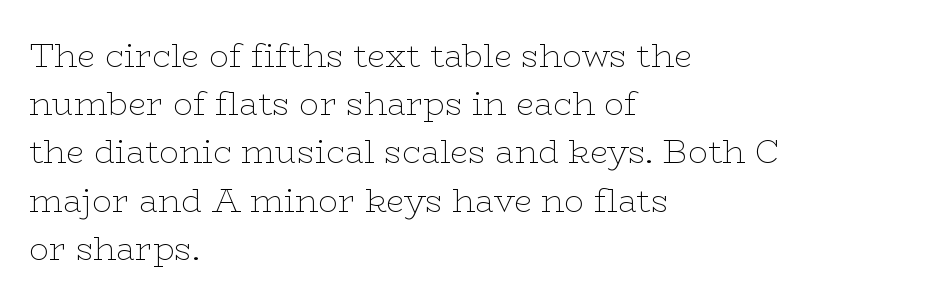
The image shows 33 px thin, wide serif type, upright; set left-aligned, normal line spacing (1.46x), normal letter spacing, not underlined; low stroke contrast and a medium x-height.
